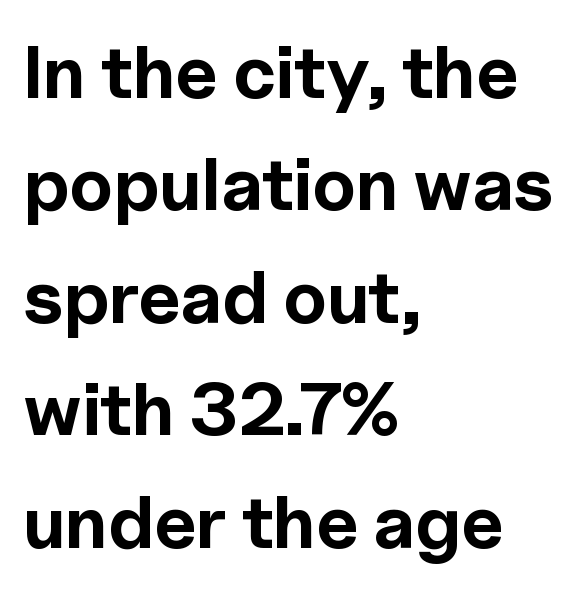
The image shows 74 px bold sans-serif type, upright; set left-aligned, normal line spacing (1.52x), normal letter spacing, not underlined; a medium x-height.
